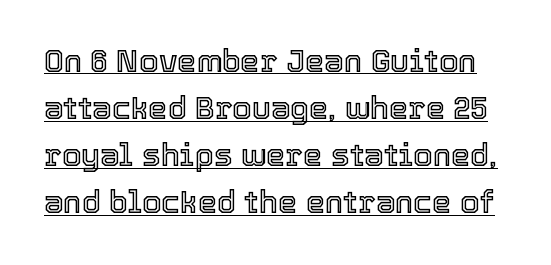
In designer terms, the underline attribute is active on this setting. The lettering holds an erect, upright posture throughout. Standard letterfit; no display-style spreading of the glyphs. Reading down the column, the eye jumps a familiar distance to each next line. The rendering uses natural spacing where letterforms have individual widths.
